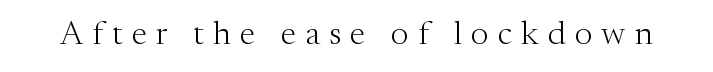
The image shows 33 px light serif type, upright; set unusually wide letter spacing (+0.28 em), not underlined; medium stroke contrast and a medium x-height.
